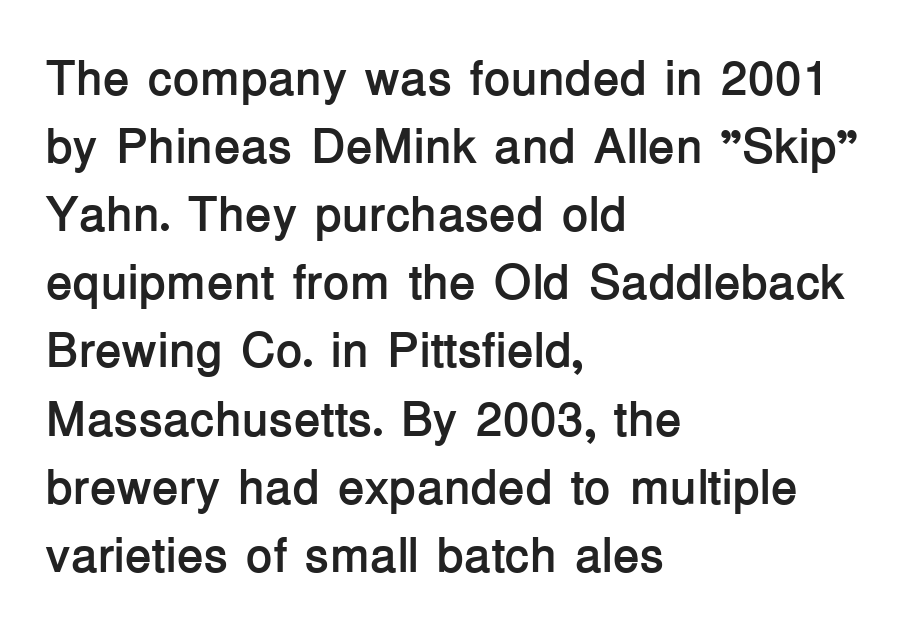
Regular leading. The space directly below the letters is spotless. Observe the absence of serifs on each vertical stroke in this sample. The letters stand straight up with perfectly vertical stems. Looks like regular typesetting: each glyph gets only the width it needs.
